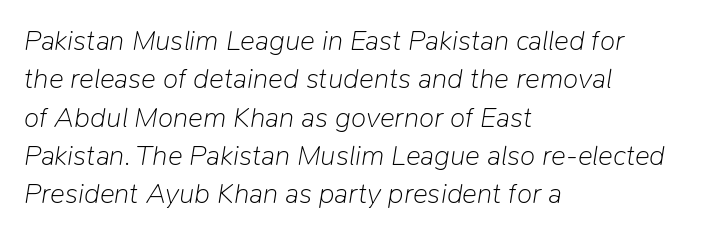
{"italic": "yes", "lean": "right", "slant_degrees": 9, "bold": "no", "weight": "light", "width": "normal", "stroke_contrast": "low", "x_height": "medium", "monospaced": "no", "underline": "no", "align": "left", "line_spacing": "normal", "line_spacing_ratio": 1.37, "letter_spacing": "normal", "letter_spacing_em": 0.0, "glyph_px": 28}
